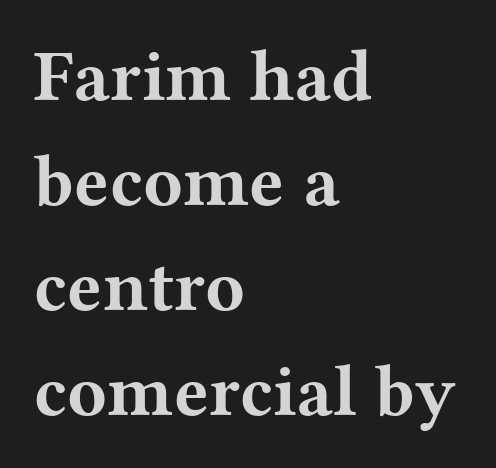
Q: Is the text bold? A: Yes.
Q: Is the text italic (slanted)? A: No, it is upright.
Q: Is the typeface a serif or a sans-serif typeface? A: Serif.
Q: Is the text underlined? A: No.
Q: How is the paragraph aligned? A: Left-aligned.
Q: Is the spacing between letters normal or unusually wide? A: Normal.
Q: Is the spacing between lines tight, normal or loose? A: Normal.
Q: Width (condensed, normal, or wide)? A: Wide.
Q: Stroke contrast? A: Medium.
Q: x-height? A: Medium.
Q: Monospaced? A: No.
